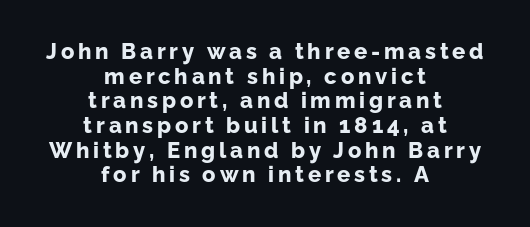
The image shows 22 px bold type, upright; set centered, tight line spacing (1.12x), not underlined.
